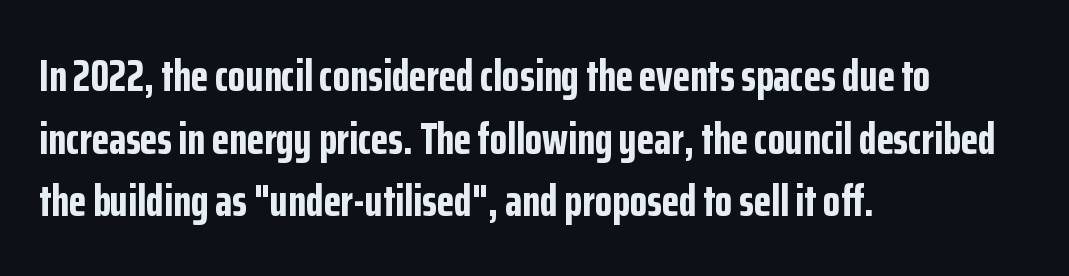
{"serif": "no", "italic": "no", "bold": "yes", "weight": "bold", "width": "condensed", "stroke_contrast": "low", "x_height": "medium", "monospaced": "no", "underline": "no", "align": "left", "line_spacing": "normal", "line_spacing_ratio": 1.39, "letter_spacing": "normal", "letter_spacing_em": 0.0, "glyph_px": 45}
